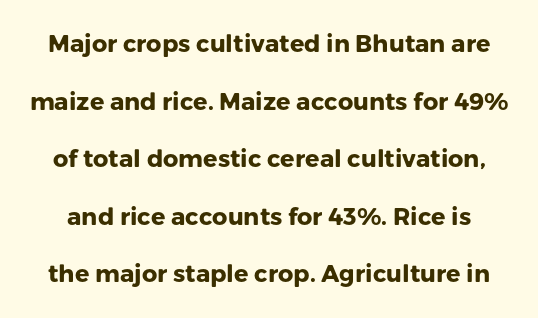
You could call the tracking neutral — neither tight nor loose. The zone under the glyphs is completely vacant. A full-strength bold gives these letters their thick strokes. Baseline-to-baseline distance is far greater than the letter height. Designer's note — italics off, roman on.
